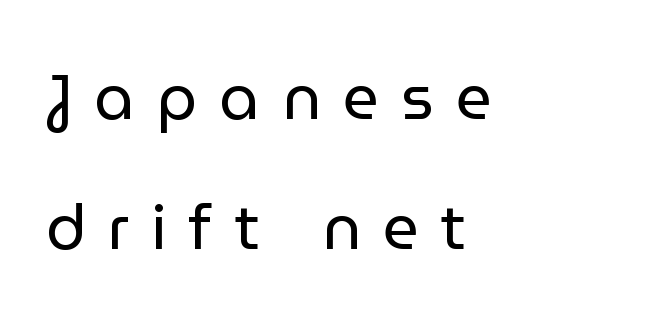
Is there any slant? The stems are plumb. Notice the wide empty band between every row — that's loose leading. Every row of glyphs begins at an identical x-position on the left. Weight: in the light-to-regular range. Unmarked baselines from the first word to the last.
